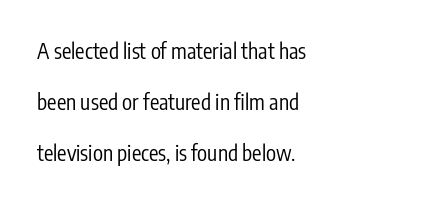
Q: Is the text bold? A: No.
Q: Is the text italic (slanted)? A: No, it is upright.
Q: Is the text underlined? A: No.
Q: How is the paragraph aligned? A: Left-aligned.
Q: Is the spacing between letters normal or unusually wide? A: Normal.
Q: Is the spacing between lines tight, normal or loose? A: Loose.
